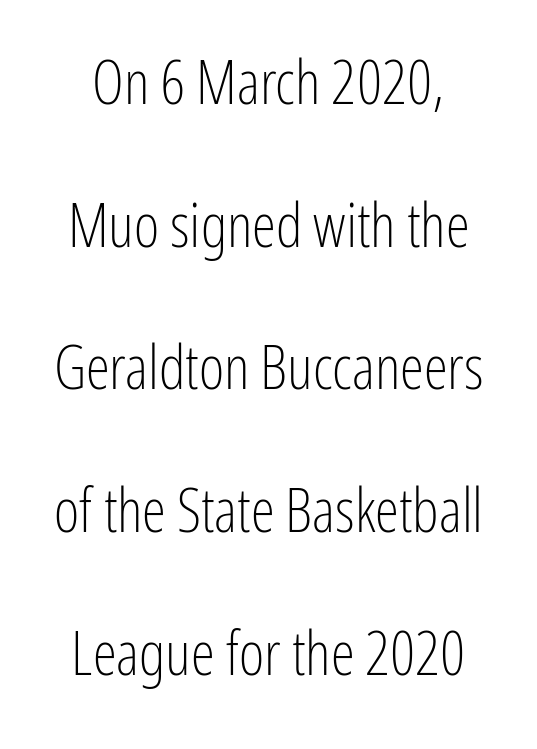
{"serif": "no", "italic": "no", "bold": "no", "weight": "light", "width": "condensed", "stroke_contrast": "low", "x_height": "medium", "monospaced": "no", "underline": "no", "line_spacing": "loose", "line_spacing_ratio": 2.34, "letter_spacing": "normal", "letter_spacing_em": 0.0, "glyph_px": 61}
